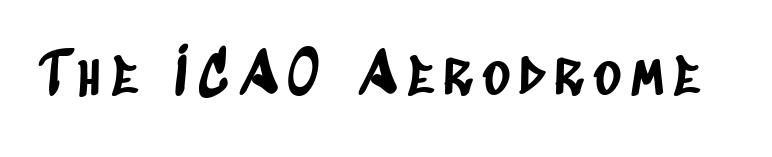
{"serif": "no", "width": "condensed", "stroke_contrast": "low", "x_height": "large", "monospaced": "no", "underline": "no", "glyph_px": 59}
